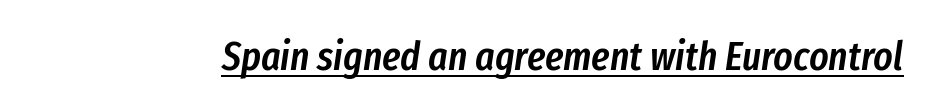
{"italic": "yes", "lean": "right", "slant_degrees": 8, "bold": "semi", "weight": "semibold", "width": "condensed", "stroke_contrast": "low", "x_height": "medium", "monospaced": "no", "underline": "yes", "letter_spacing": "normal", "letter_spacing_em": 0.0, "glyph_px": 41}
